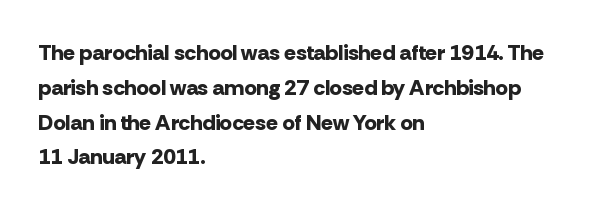
{"italic": "no", "bold": "yes", "underline": "no", "align": "left", "line_spacing": "normal", "line_spacing_ratio": 1.58, "letter_spacing": "normal", "letter_spacing_em": 0.0, "glyph_px": 22}
